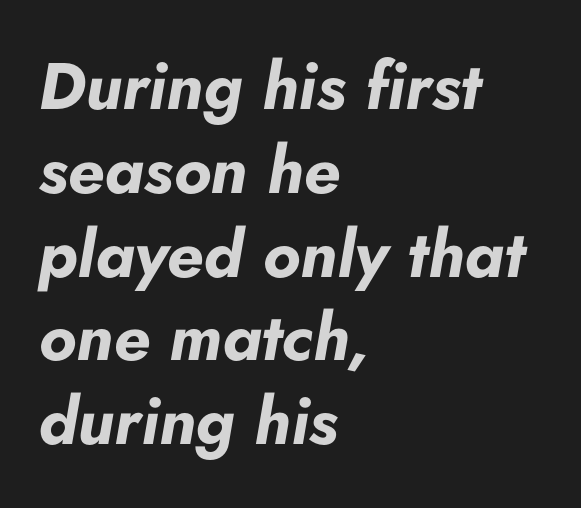
Q: Is the text bold? A: Yes.
Q: Is the text italic (slanted)? A: Yes, it leans right by about 5 degrees.
Q: Is the text underlined? A: No.
Q: How is the paragraph aligned? A: Left-aligned.
Q: Is the spacing between letters normal or unusually wide? A: Normal.
Q: Is the spacing between lines tight, normal or loose? A: Normal.
Q: Width (condensed, normal, or wide)? A: Normal.
Q: Stroke contrast? A: Low.
Q: x-height? A: Small.
Q: Monospaced? A: No.
